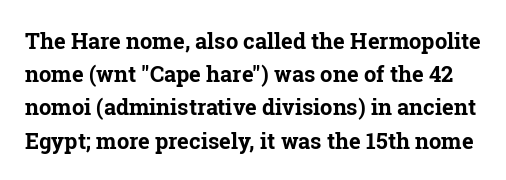
Each row of text sits above clean, open space. Heavy, bold letterforms. Every character sits straight up, as roman type does. A typesetter would call this leading conventional body-copy spacing.
